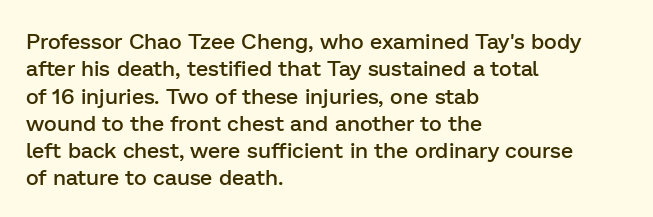
The image shows 22 px text type, upright; set left-aligned, line spacing 1.24x, normal letter spacing, not underlined.
